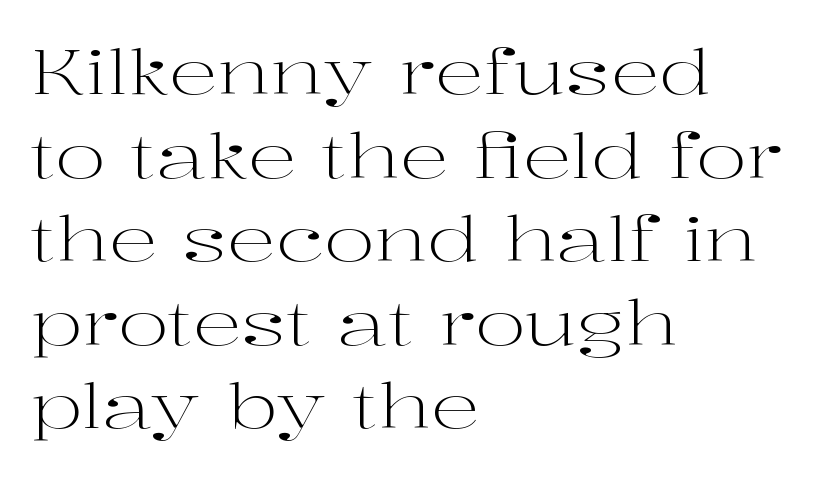
Q: Is the text bold? A: No.
Q: Is the text italic (slanted)? A: No, it is upright.
Q: Is the typeface a serif or a sans-serif typeface? A: Serif.
Q: Is the text underlined? A: No.
Q: How is the paragraph aligned? A: Left-aligned.
Q: Is the spacing between letters normal or unusually wide? A: Normal.
Q: Is the spacing between lines tight, normal or loose? A: Normal.
Q: Width (condensed, normal, or wide)? A: Wide.
Q: Stroke contrast? A: High.
Q: x-height? A: Medium.
Q: Monospaced? A: No.
